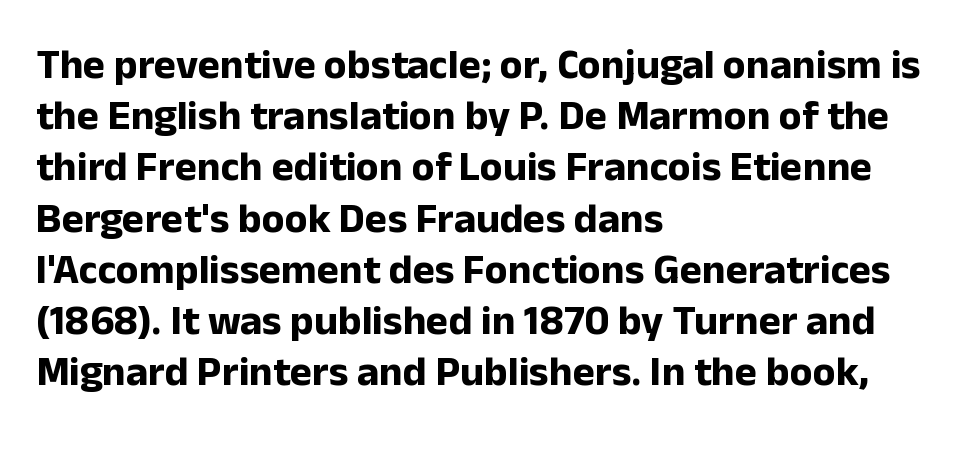
The image shows 42 px bold sans-serif type, upright; set left-aligned, line spacing 1.22x, normal letter spacing, not underlined; low stroke contrast and a medium x-height.
